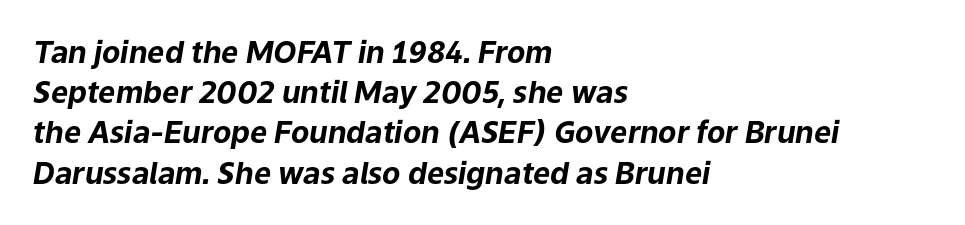
The image shows 30 px bold type, italic (leaning right); set left-aligned, normal line spacing (1.34x), normal letter spacing, not underlined; low stroke contrast and a medium x-height.
